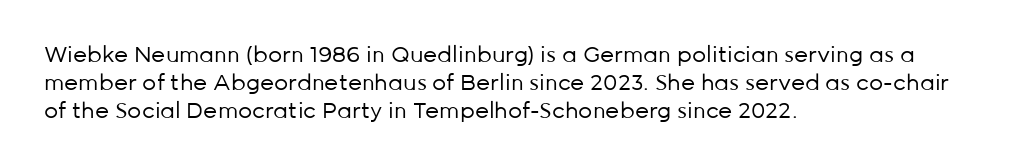
No extra ink here — the face is not bold. Students, observe: this is what conventionally led text looks like. Visually the block forms a straight wall on the left and a jagged coastline on the right. Clear beneath every line of the passage.
